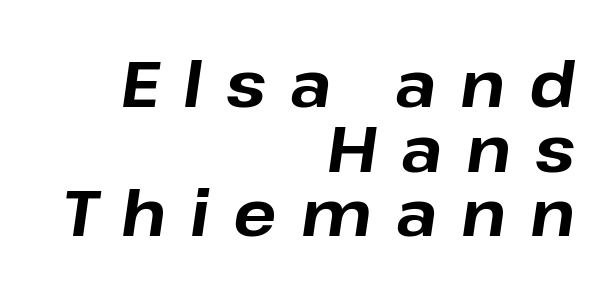
Q: Is the text bold? A: Yes.
Q: Is the text italic (slanted)? A: Yes, it leans right by about 8 degrees.
Q: Is the text underlined? A: No.
Q: How is the paragraph aligned? A: Right-aligned.
Q: Is the spacing between letters normal or unusually wide? A: Unusually wide.
Q: Is the spacing between lines tight, normal or loose? A: Tight.
Q: Width (condensed, normal, or wide)? A: Normal.
Q: Stroke contrast? A: Low.
Q: x-height? A: Medium.
Q: Monospaced? A: No.
